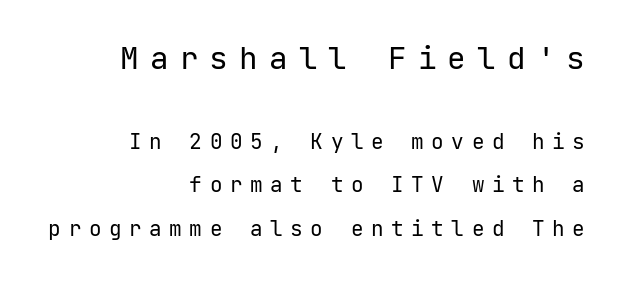
{"serif": "no", "italic": "no", "bold": "no", "weight": "regular", "width": "normal", "stroke_contrast": "low", "x_height": "medium", "underline": "no", "align": "right", "line_spacing": "loose", "line_spacing_ratio": 2.09, "letter_spacing": "wide", "letter_spacing_em": 0.36, "larger_block": "first", "size_ratio": 1.48, "glyph_px": 31}
